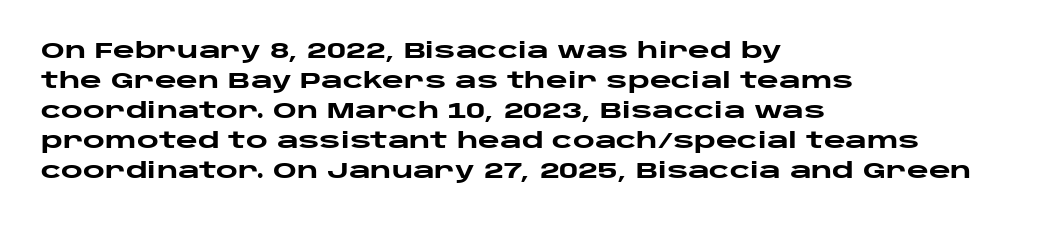
The font's upright variant was chosen for this text. These lines keep a tight, regular rhythm from letter to letter. Notice how thick the strokes are: this is what a full bold looks like. These lines sit exactly where default settings would place them.
